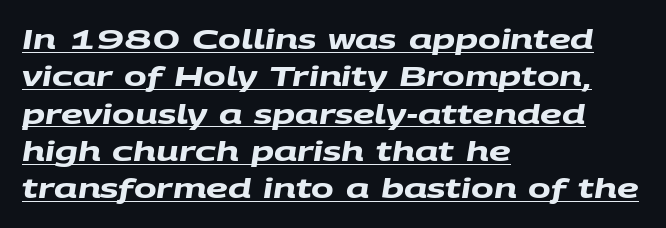
Default kerning and tracking; the words read as compact shapes. A typographer would call this underscored text. The characters look thick and weighty, a clear bold. These lines stack with their left ends in a neat column.
